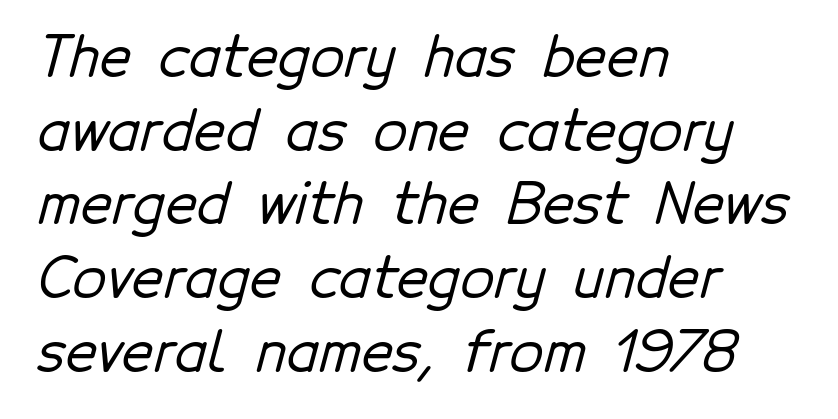
{"serif": "no", "width": "normal", "stroke_contrast": "low", "x_height": "medium", "monospaced": "no", "underline": "no", "align": "left", "line_spacing": "normal", "line_spacing_ratio": 1.34, "letter_spacing": "normal", "letter_spacing_em": 0.0, "glyph_px": 55}
